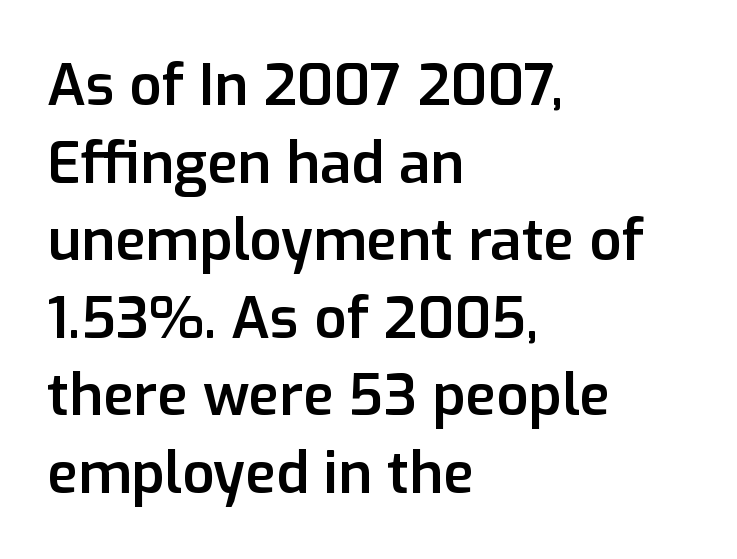
Is the letter spacing exaggerated? No — it looks like the ordinary default. Is there much room between lines? A standard amount, neither cramped nor airy. Type without underlining. Short and long lines alike share a common starting point at left. I'd call this a sans setting — the letters go barefoot. Posture: vertical.
